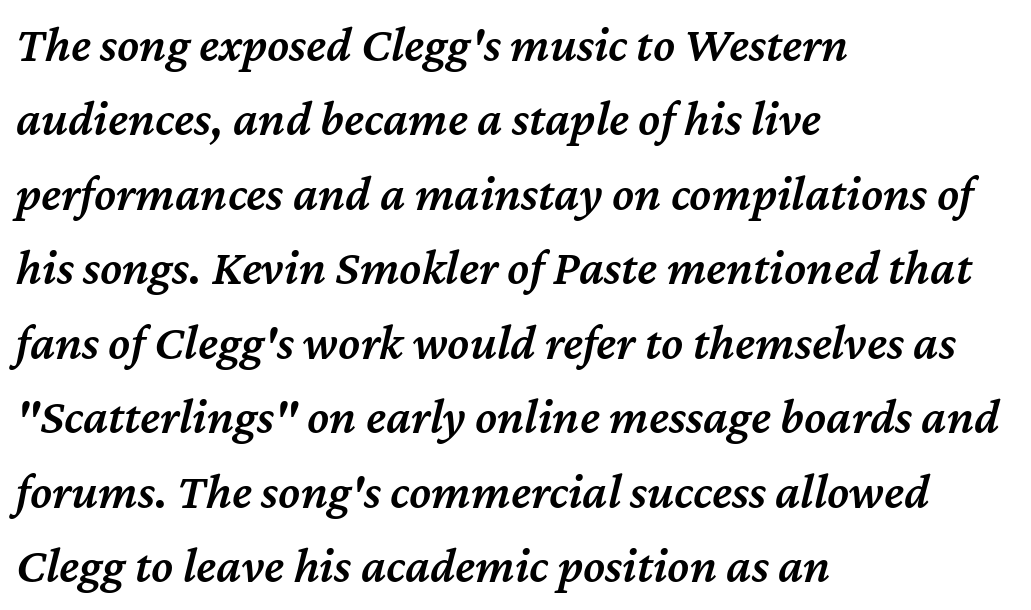
Q: Is the text bold? A: Semi-bold.
Q: Is the text italic (slanted)? A: Yes, it leans right by about 12 degrees.
Q: Is the text underlined? A: No.
Q: How is the paragraph aligned? A: Left-aligned.
Q: Is the spacing between letters normal or unusually wide? A: Normal.
Q: Is the spacing between lines tight, normal or loose? A: Normal.
Q: Width (condensed, normal, or wide)? A: Normal.
Q: Stroke contrast? A: Medium.
Q: x-height? A: Medium.
Q: Monospaced? A: No.
